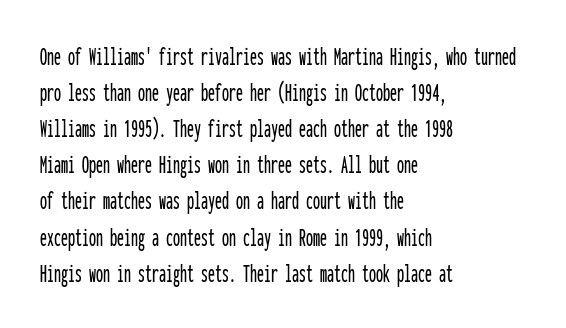
Q: Is the text italic (slanted)? A: No, it is upright.
Q: Is the typeface a serif or a sans-serif typeface? A: Sans-serif.
Q: Is the text underlined? A: No.
Q: How is the paragraph aligned? A: Left-aligned.
Q: Is the spacing between letters normal or unusually wide? A: Normal.
Q: Is the spacing between lines tight, normal or loose? A: Normal.
Q: Width (condensed, normal, or wide)? A: Condensed.
Q: Stroke contrast? A: Low.
Q: x-height? A: Medium.
Q: Monospaced? A: Yes.
